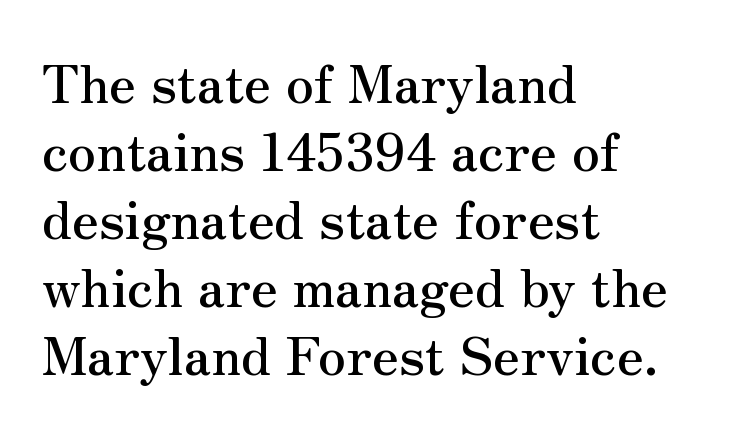
{"serif": "yes", "italic": "no", "width": "normal", "stroke_contrast": "medium", "x_height": "small", "monospaced": "no", "underline": "no", "align": "left", "line_spacing": "normal", "line_spacing_ratio": 1.31, "letter_spacing": "normal", "letter_spacing_em": 0.0, "glyph_px": 52}
